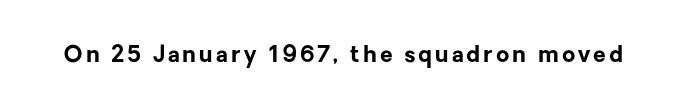
{"italic": "no", "bold": "yes", "underline": "no", "glyph_px": 23}
